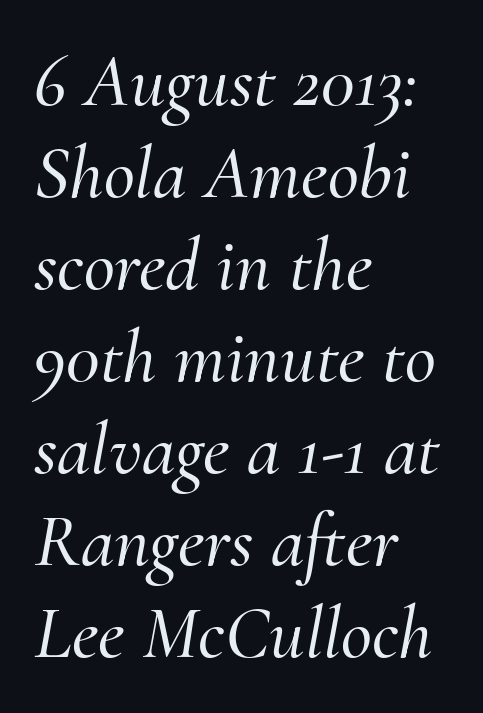
The image shows 76 px serif type, italic (leaning right); set left-aligned, line spacing 1.21x, normal letter spacing, not underlined; medium stroke contrast and a small x-height.
